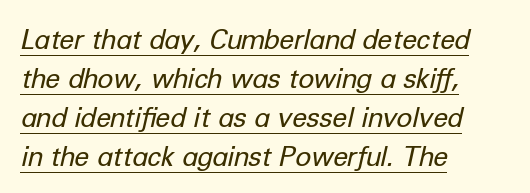
Q: Is the text bold? A: No.
Q: Is the text italic (slanted)? A: Yes, it leans right by about 12 degrees.
Q: Is the text underlined? A: Yes.
Q: How is the paragraph aligned? A: Left-aligned.
Q: Is the spacing between letters normal or unusually wide? A: Normal.
Q: Is the spacing between lines tight, normal or loose? A: Normal.
